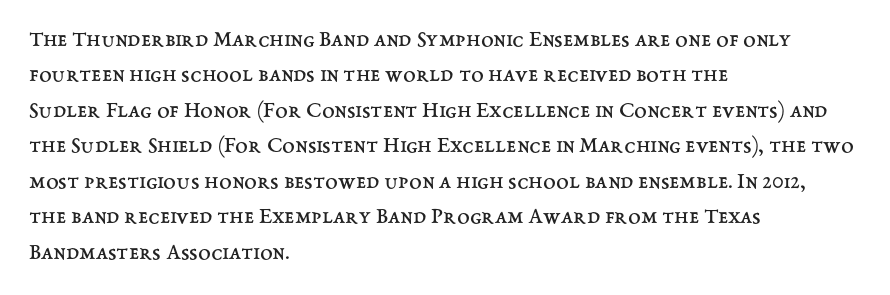
Q: Is the text bold? A: No.
Q: Is the text italic (slanted)? A: No, it is upright.
Q: Is the text underlined? A: No.
Q: How is the paragraph aligned? A: Left-aligned.
Q: Is the spacing between letters normal or unusually wide? A: Normal.
Q: Is the spacing between lines tight, normal or loose? A: Normal.
